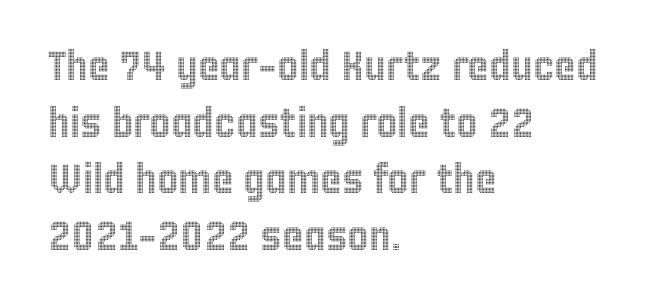
Q: Is the text italic (slanted)? A: No, it is upright.
Q: Is the text underlined? A: No.
Q: How is the paragraph aligned? A: Left-aligned.
Q: Is the spacing between letters normal or unusually wide? A: Normal.
Q: Is the spacing between lines tight, normal or loose? A: Normal.
Q: Width (condensed, normal, or wide)? A: Condensed.
Q: x-height? A: Large.
Q: Monospaced? A: No.
